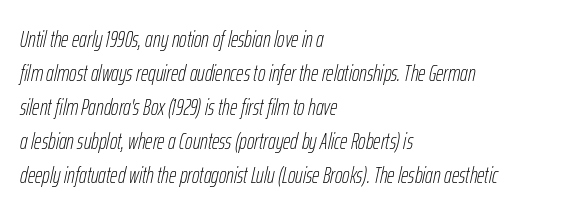
The image shows 23 px text type, italic (leaning right); set left-aligned, normal line spacing (1.48x), normal letter spacing, not underlined.
